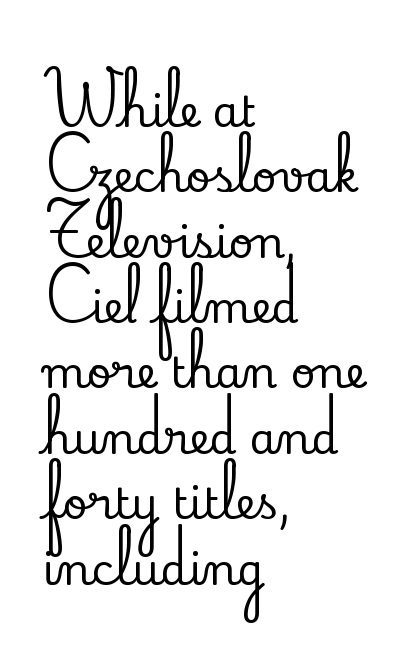
{"serif": "yes", "italic": "no", "width": "normal", "stroke_contrast": "low", "x_height": "small", "monospaced": "no", "underline": "no", "align": "left", "line_spacing": "normal", "line_spacing_ratio": 1.52, "letter_spacing": "normal", "letter_spacing_em": 0.0, "glyph_px": 43}
